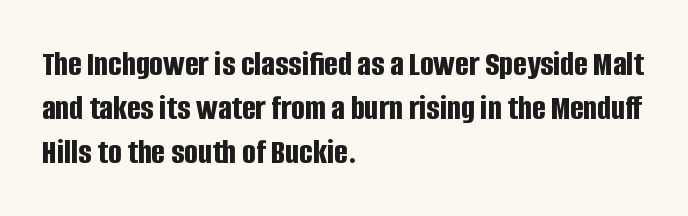
The image shows 36 px bold, condensed sans-serif type, upright; set left-aligned, line spacing 1.22x, normal letter spacing, not underlined; low stroke contrast and a large x-height.
